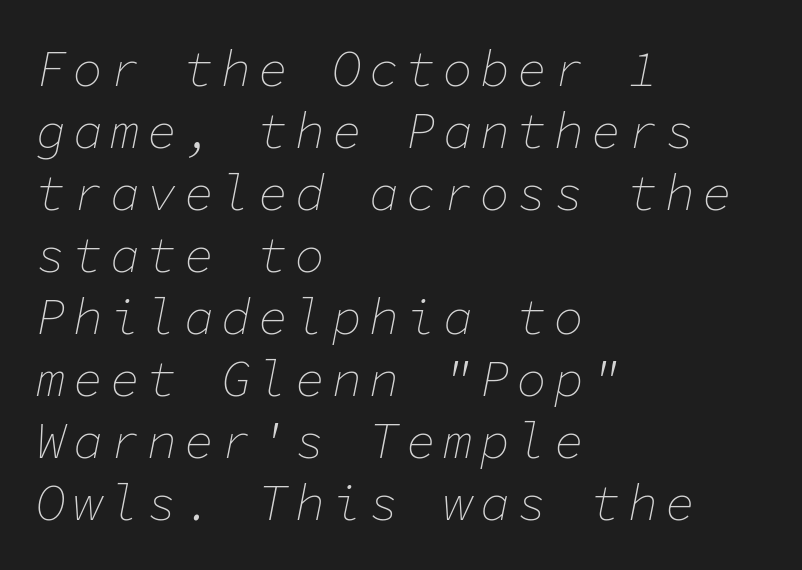
{"italic": "yes", "lean": "right", "slant_degrees": 11, "bold": "no", "weight": "thin", "width": "normal", "stroke_contrast": "low", "x_height": "medium", "monospaced": "yes", "underline": "no", "align": "left", "line_spacing_ratio": 1.24, "glyph_px": 50}
